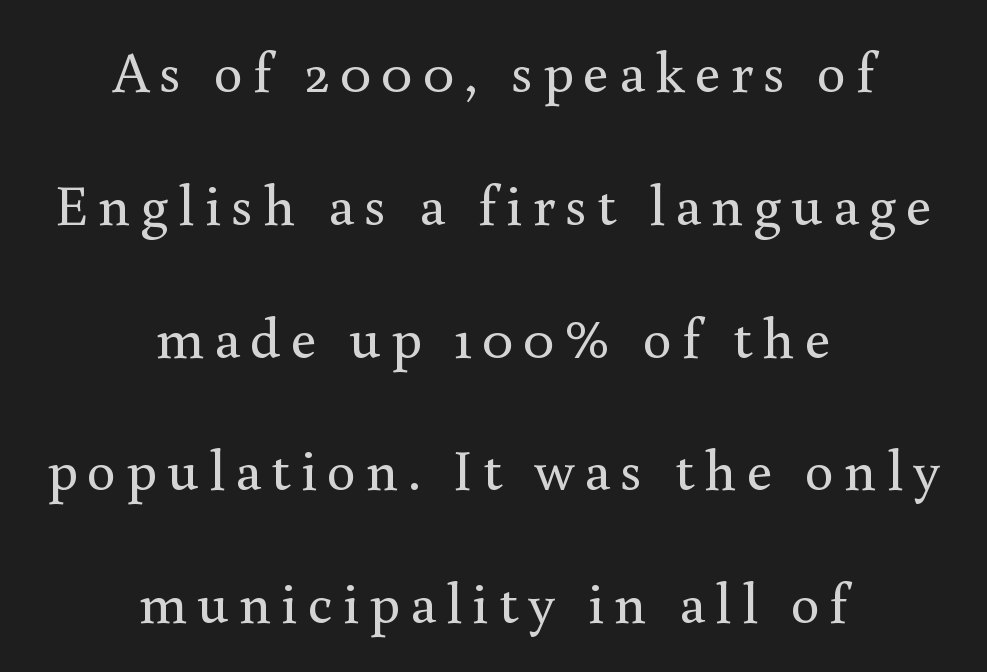
The image shows 58 px regular-weight serif type, upright; set centered, loose line spacing (2.29x), not underlined; a small x-height.
